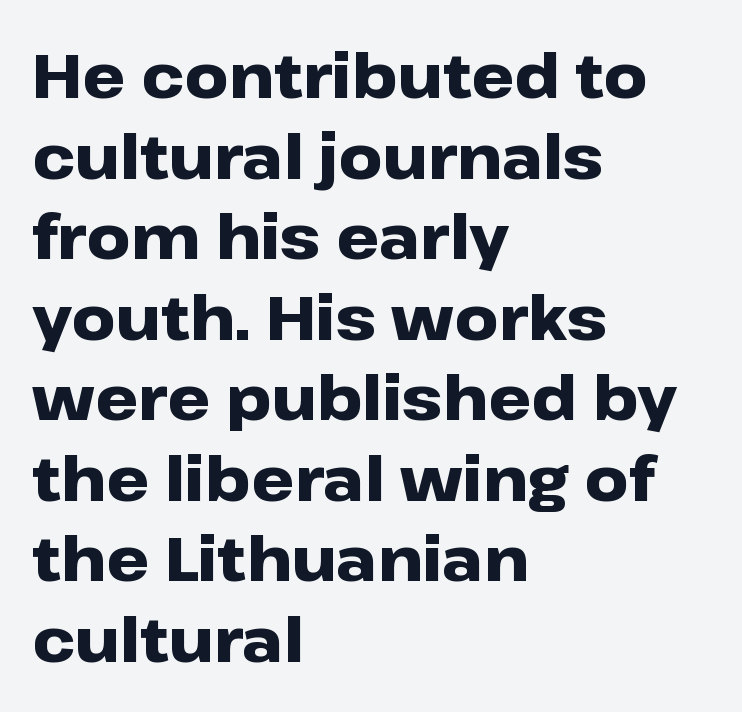
Q: Is the text bold? A: Yes.
Q: Is the text italic (slanted)? A: No, it is upright.
Q: Is the typeface a serif or a sans-serif typeface? A: Sans-serif.
Q: Is the text underlined? A: No.
Q: How is the paragraph aligned? A: Left-aligned.
Q: Is the spacing between letters normal or unusually wide? A: Normal.
Q: Is the spacing between lines tight, normal or loose? A: Normal.
Q: Width (condensed, normal, or wide)? A: Wide.
Q: Stroke contrast? A: Low.
Q: x-height? A: Medium.
Q: Monospaced? A: No.
